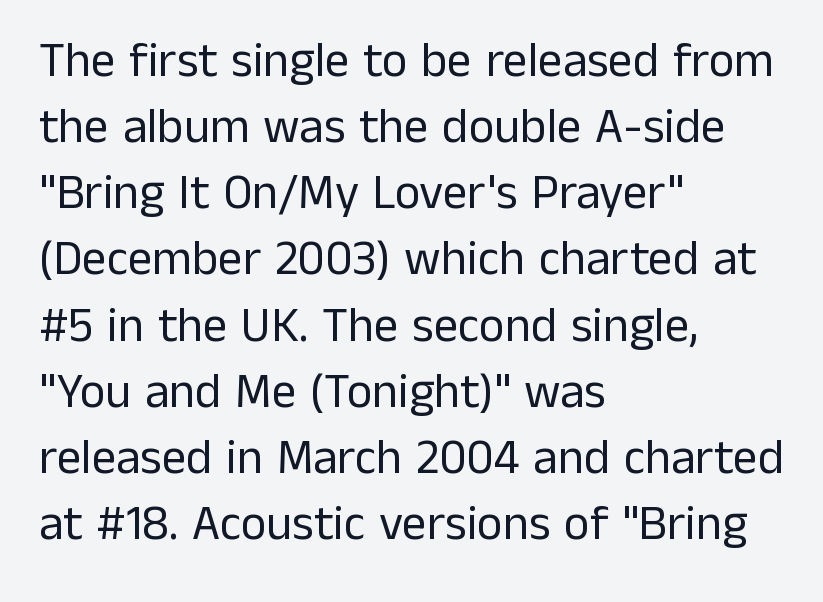
The image shows 49 px regular-weight sans-serif type, upright; set left-aligned, normal line spacing (1.35x), normal letter spacing, not underlined; low stroke contrast and a medium x-height.
